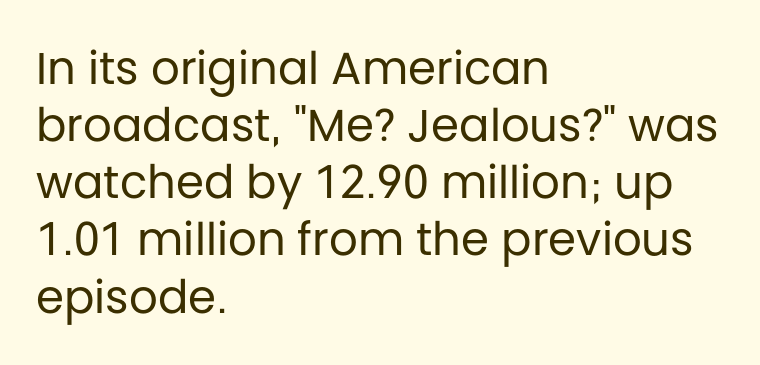
{"serif": "no", "italic": "no", "bold": "no", "weight": "regular", "width": "normal", "stroke_contrast": "low", "x_height": "large", "monospaced": "no", "underline": "no", "align": "left", "line_spacing": "normal", "line_spacing_ratio": 1.27, "letter_spacing": "normal", "letter_spacing_em": 0.0, "glyph_px": 45}
